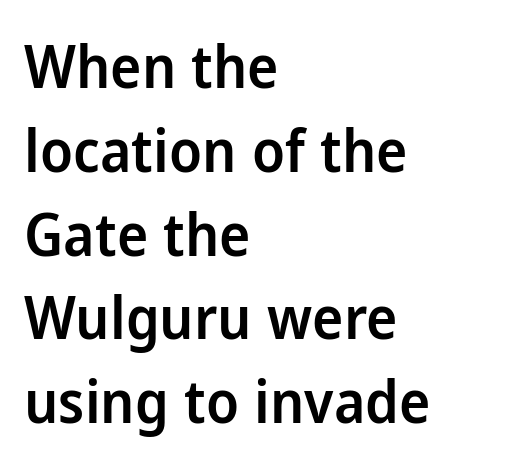
Q: Is the text bold? A: Semi-bold.
Q: Is the text italic (slanted)? A: No, it is upright.
Q: Is the typeface a serif or a sans-serif typeface? A: Sans-serif.
Q: Is the text underlined? A: No.
Q: How is the paragraph aligned? A: Left-aligned.
Q: Is the spacing between letters normal or unusually wide? A: Normal.
Q: Is the spacing between lines tight, normal or loose? A: Normal.
Q: Width (condensed, normal, or wide)? A: Normal.
Q: Stroke contrast? A: Low.
Q: x-height? A: Medium.
Q: Monospaced? A: No.
